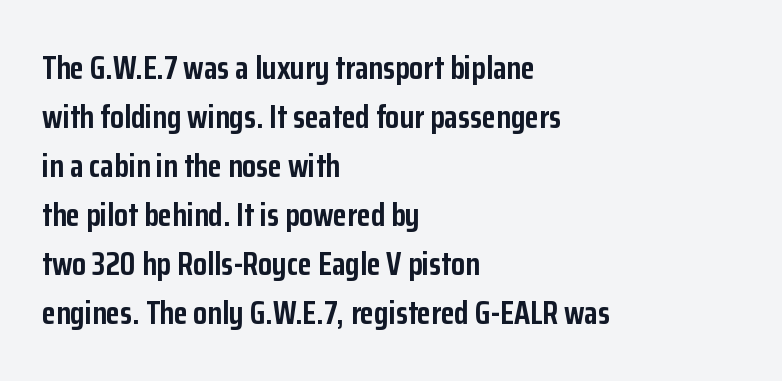
Does the leading feel generous? No, just average. The passage shown is typeset with a sans-serif family. Descenders are the only things crossing below the line. Caption: bold face, heavy strokes. A classic flush-left, rag-right setting is used for this passage.
